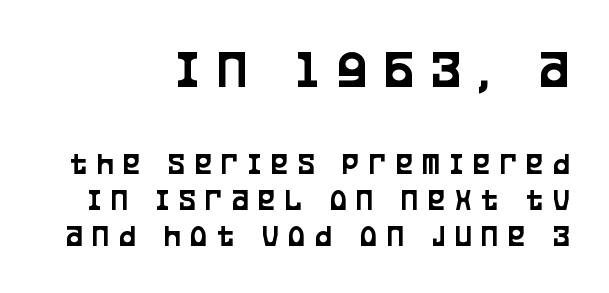
Look at the tracking — it's clearly loosened, letters drifting apart. The letters advance in unequal steps, a hallmark of proportional type. Serif or sans? Sans — the stroke terminals are bare. Block one is the big one; block two sits smaller underneath. Plain, unruled lines of type. Visually the block forms a straight wall on the right and a jagged coastline on the left.
